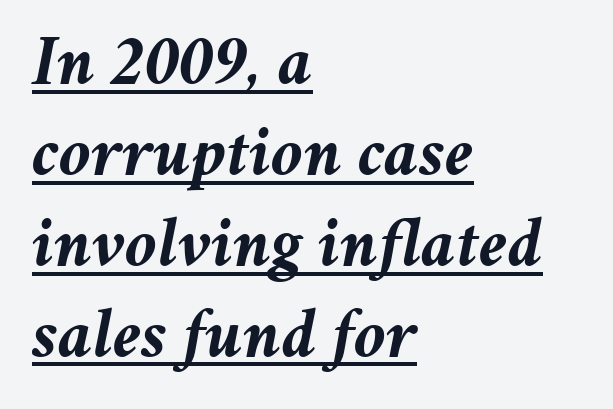
Has an underline been added? It has. Between one letter and the next there's only the usual sliver of space. A typesetter would call this leading conventional body-copy spacing. Caption: bold face, heavy strokes. Casual observation: everything's shoved over to the left.
